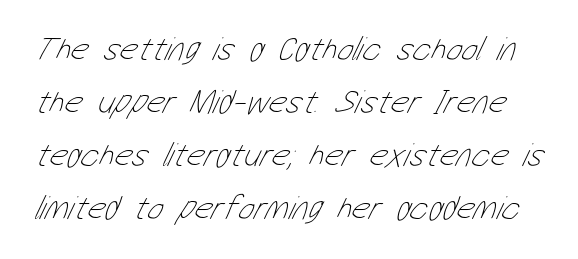
The image shows 34 px thin, condensed type; set normal line spacing (1.56x), normal letter spacing, not underlined; low stroke contrast and a medium x-height.
